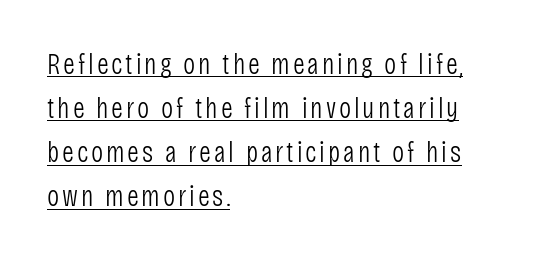
{"serif": "no", "italic": "no", "bold": "no", "weight": "light", "width": "condensed", "stroke_contrast": "low", "x_height": "large", "monospaced": "no", "underline": "yes", "align": "left", "line_spacing": "normal", "line_spacing_ratio": 1.52, "glyph_px": 29}
